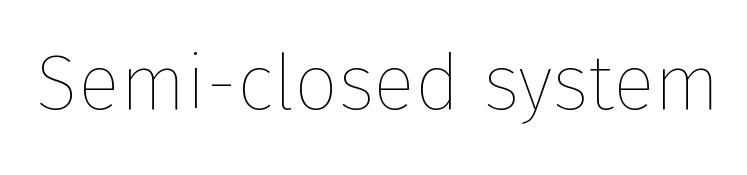
The image shows 78 px thin type, upright; set normal letter spacing, not underlined; low stroke contrast and a medium x-height.
